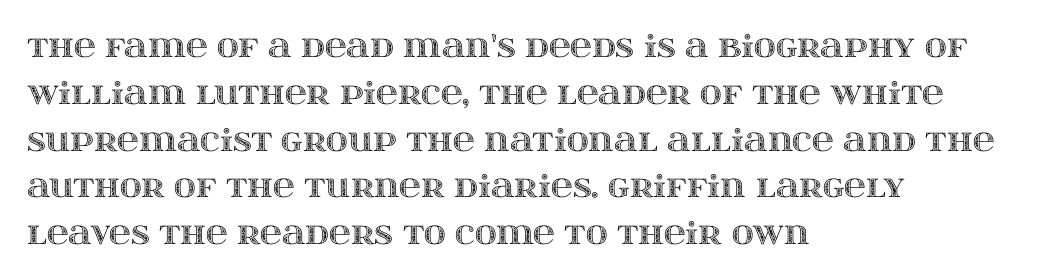
This is the regular roman posture of the typeface. Varying glyph widths throughout — classic text-font behaviour. Plain, unruled lines of type. Leading: standard. The compositor pushed each line to the left boundary.
